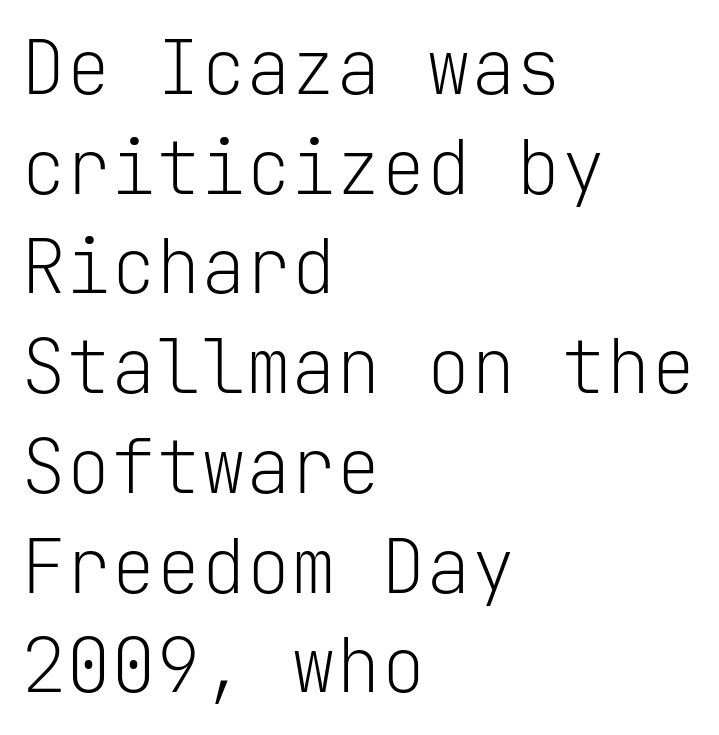
The image shows 75 px light sans-serif type, upright, monospaced; set left-aligned, normal line spacing (1.33x), normal letter spacing, not underlined; low stroke contrast and a medium x-height.
